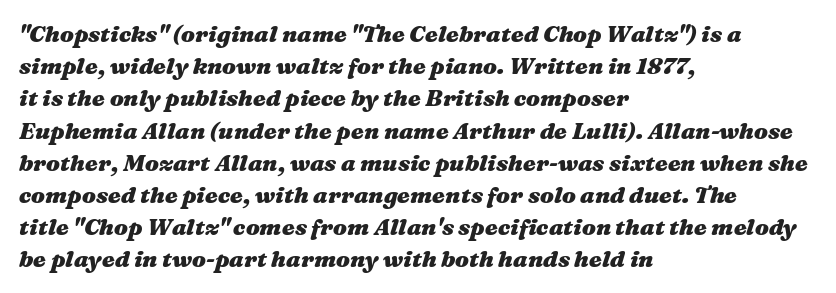
Q: Is the text bold? A: Yes.
Q: Is the text italic (slanted)? A: Yes, it leans right by about 16 degrees.
Q: Is the text underlined? A: No.
Q: How is the paragraph aligned? A: Left-aligned.
Q: Is the spacing between letters normal or unusually wide? A: Normal.
Q: Is the spacing between lines tight, normal or loose? A: Normal.
